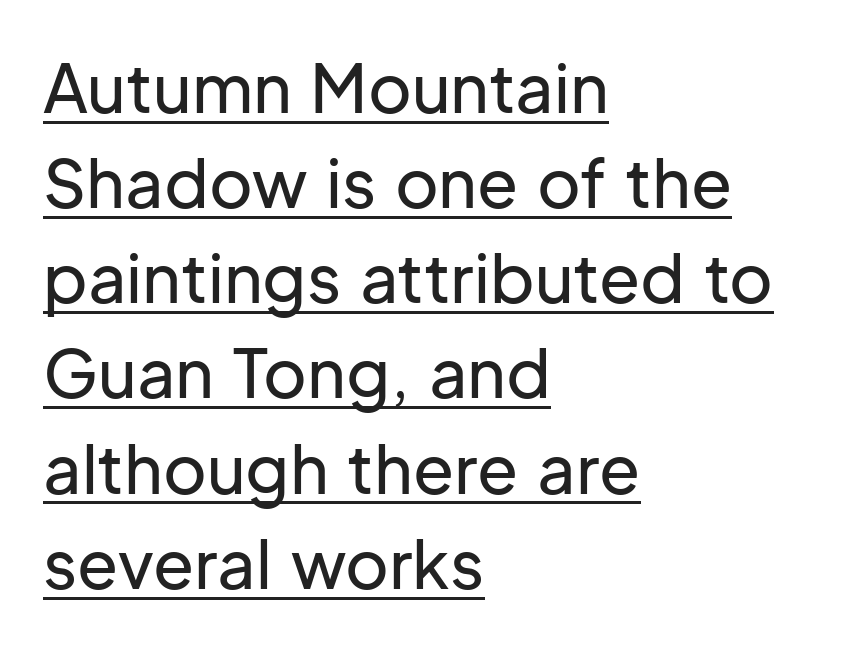
Q: Is the text italic (slanted)? A: No, it is upright.
Q: Is the typeface a serif or a sans-serif typeface? A: Sans-serif.
Q: Is the text underlined? A: Yes.
Q: How is the paragraph aligned? A: Left-aligned.
Q: Is the spacing between letters normal or unusually wide? A: Normal.
Q: Is the spacing between lines tight, normal or loose? A: Normal.
Q: Width (condensed, normal, or wide)? A: Normal.
Q: Stroke contrast? A: Low.
Q: x-height? A: Medium.
Q: Monospaced? A: No.
